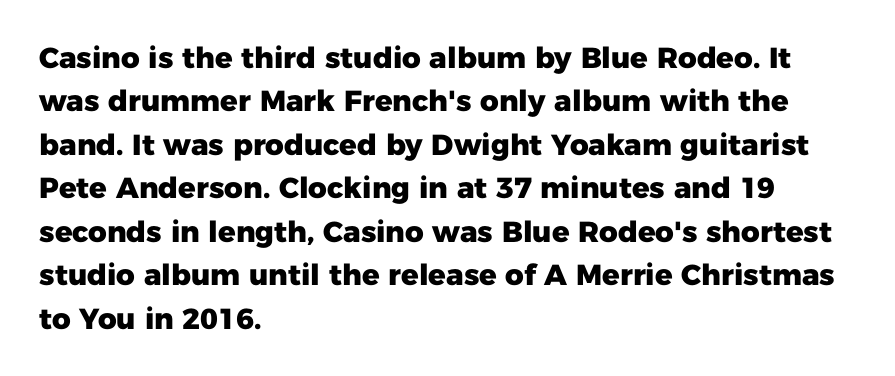
Q: Is the text bold? A: Yes.
Q: Is the text italic (slanted)? A: No, it is upright.
Q: Is the typeface a serif or a sans-serif typeface? A: Sans-serif.
Q: Is the text underlined? A: No.
Q: How is the paragraph aligned? A: Left-aligned.
Q: Is the spacing between letters normal or unusually wide? A: Normal.
Q: Is the spacing between lines tight, normal or loose? A: Normal.
Q: Width (condensed, normal, or wide)? A: Normal.
Q: Stroke contrast? A: Low.
Q: x-height? A: Medium.
Q: Monospaced? A: No.
